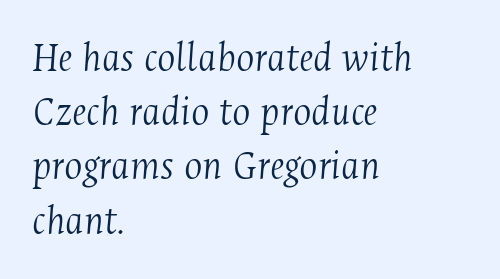
Q: Is the text bold? A: No.
Q: Is the text italic (slanted)? A: Yes, it leans right by about 4 degrees.
Q: Is the typeface a serif or a sans-serif typeface? A: Serif.
Q: Is the text underlined? A: No.
Q: How is the paragraph aligned? A: Left-aligned.
Q: Is the spacing between letters normal or unusually wide? A: Normal.
Q: Is the spacing between lines tight, normal or loose? A: Normal.
Q: Width (condensed, normal, or wide)? A: Condensed.
Q: Stroke contrast? A: Medium.
Q: x-height? A: Medium.
Q: Monospaced? A: No.
